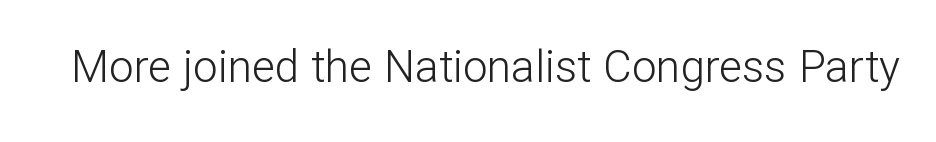
Q: Is the text bold? A: No.
Q: Is the text italic (slanted)? A: No, it is upright.
Q: Is the typeface a serif or a sans-serif typeface? A: Sans-serif.
Q: Is the text underlined? A: No.
Q: Is the spacing between letters normal or unusually wide? A: Normal.
Q: Width (condensed, normal, or wide)? A: Normal.
Q: Stroke contrast? A: Low.
Q: x-height? A: Medium.
Q: Monospaced? A: No.
